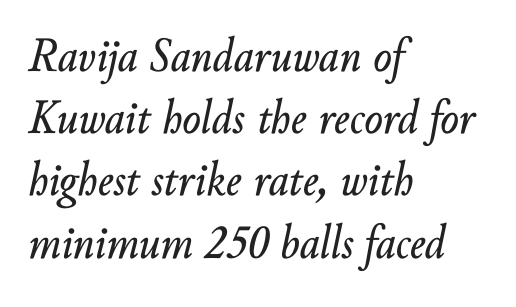
Decoration check: the copy has no underline. The designer left line spacing at the default. Looking at the ascenders, they clearly lean. The letters advance in unequal steps, a hallmark of proportional type. The compositor pushed each line to the left boundary.
